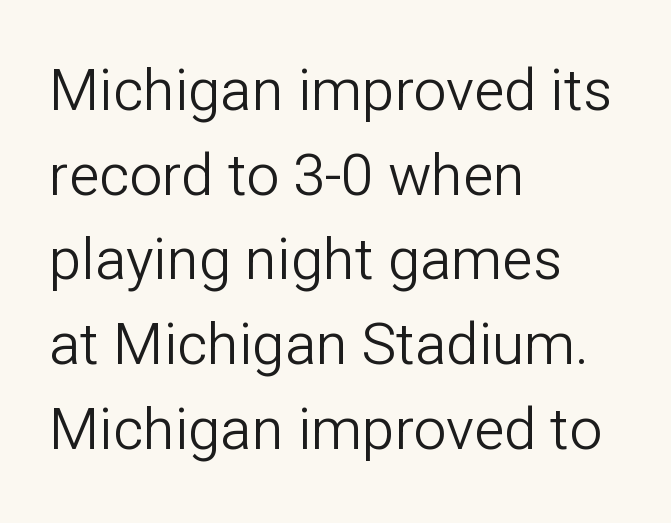
These lines stack with their left ends in a neat column. The line texture is even and compact thanks to regular tracking. You can tell from the bare stems that sans-serif type was used. The vertical gap from one line to the next is medium.
